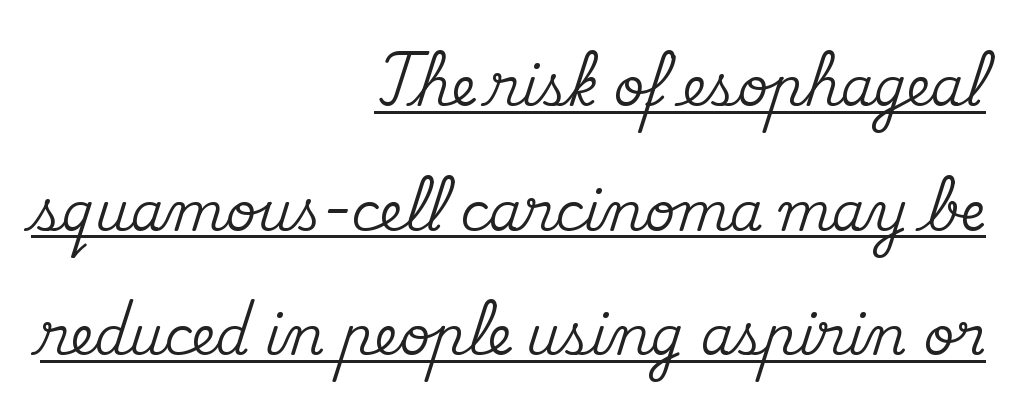
The letters carry serifs — small finishing strokes at the ends of their stems. Varying glyph widths throughout — classic text-font behaviour. The tracking reads as untouched default to a designer's eye. Notice how the passage keeps a crisp vertical edge on the right only. A continuous stroke trails under the words, as in a hyperlink.
